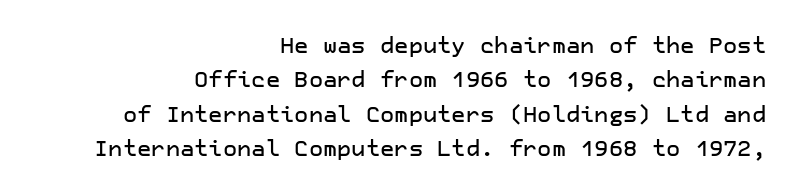
The image shows 22 px text type, upright; set right-aligned, normal line spacing (1.56x), normal letter spacing, not underlined.
